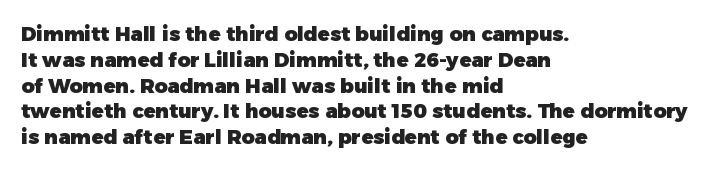
Q: Is the text bold? A: Yes.
Q: Is the text italic (slanted)? A: No, it is upright.
Q: Is the text underlined? A: No.
Q: How is the paragraph aligned? A: Left-aligned.
Q: Is the spacing between letters normal or unusually wide? A: Normal.
Q: Is the spacing between lines tight, normal or loose? A: Normal.
